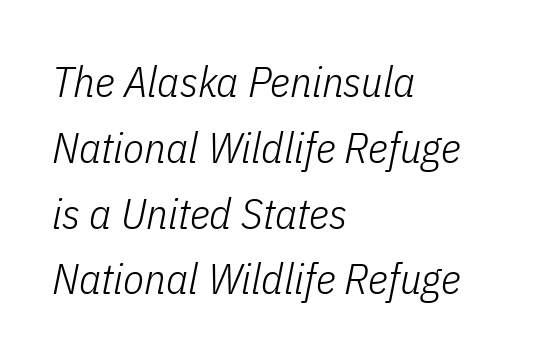
{"italic": "yes", "lean": "right", "slant_degrees": 11, "bold": "no", "weight": "light", "width": "condensed", "stroke_contrast": "low", "x_height": "medium", "monospaced": "no", "underline": "no", "align": "left", "line_spacing": "normal", "line_spacing_ratio": 1.53, "letter_spacing": "normal", "letter_spacing_em": 0.0, "glyph_px": 43}
